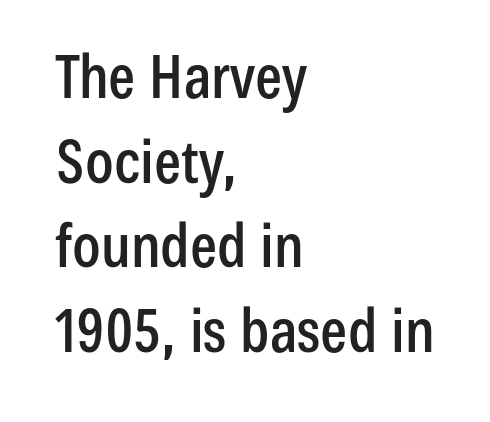
{"serif": "no", "italic": "no", "width": "condensed", "stroke_contrast": "low", "x_height": "medium", "monospaced": "no", "underline": "no", "align": "left", "line_spacing": "normal", "line_spacing_ratio": 1.41, "letter_spacing": "normal", "letter_spacing_em": 0.0, "glyph_px": 60}
